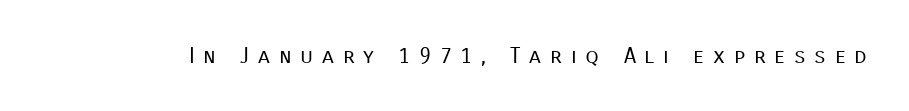
Q: Is the text bold? A: No.
Q: Is the text italic (slanted)? A: No, it is upright.
Q: Is the text underlined? A: No.
Q: Is the spacing between letters normal or unusually wide? A: Unusually wide.
